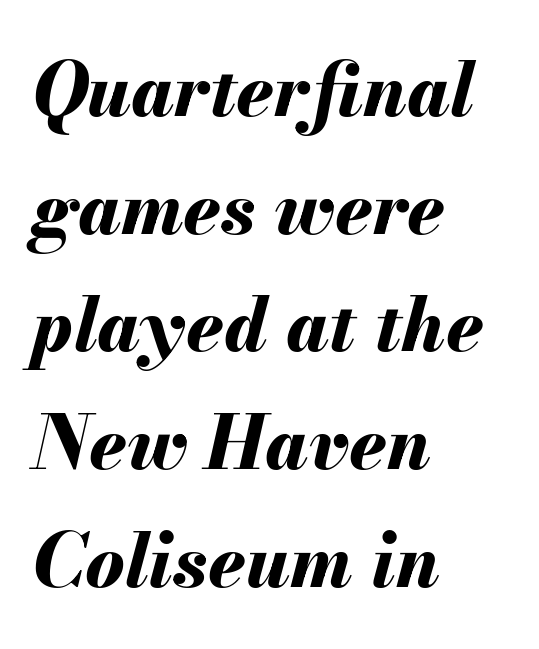
When letters slant like this, we call the style italic. Weight: bold. There is no visible air inserted between adjacent glyphs. Note the varied advance widths — an 'i' is clearly narrower than an 'm'. Does the leading feel generous? No, just average. The specimen omits any rule beneath the text block's lines.
